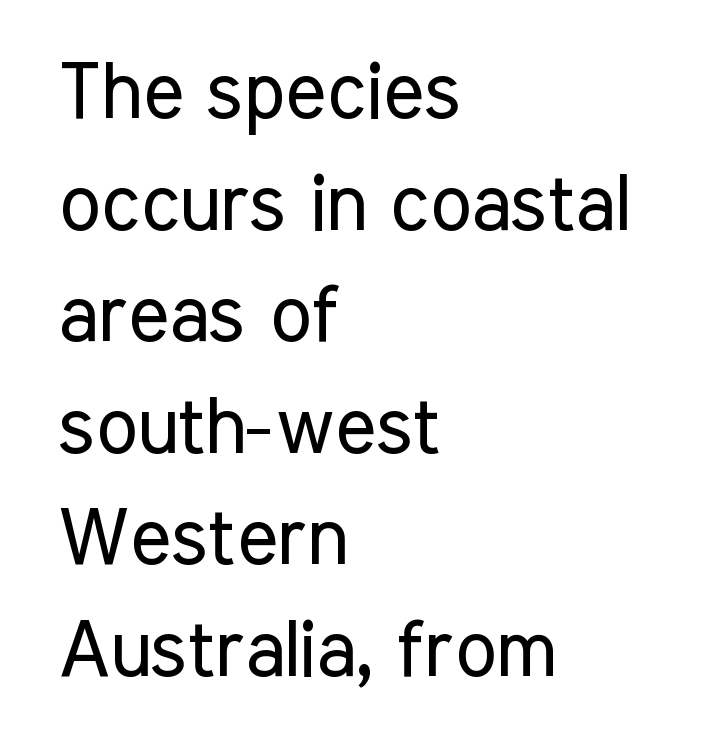
{"serif": "no", "italic": "no", "bold": "no", "weight": "regular", "width": "condensed", "stroke_contrast": "low", "x_height": "medium", "monospaced": "no", "underline": "no", "align": "left", "line_spacing": "normal", "line_spacing_ratio": 1.43, "letter_spacing": "normal", "letter_spacing_em": 0.0, "glyph_px": 78}
